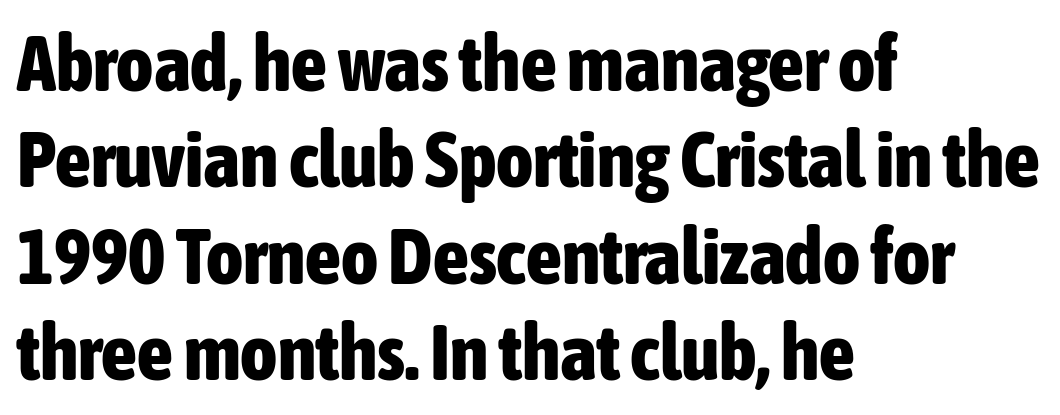
The image shows 79 px bold, condensed sans-serif type, upright; set left-aligned, line spacing 1.22x, normal letter spacing, not underlined; low stroke contrast and a medium x-height.
